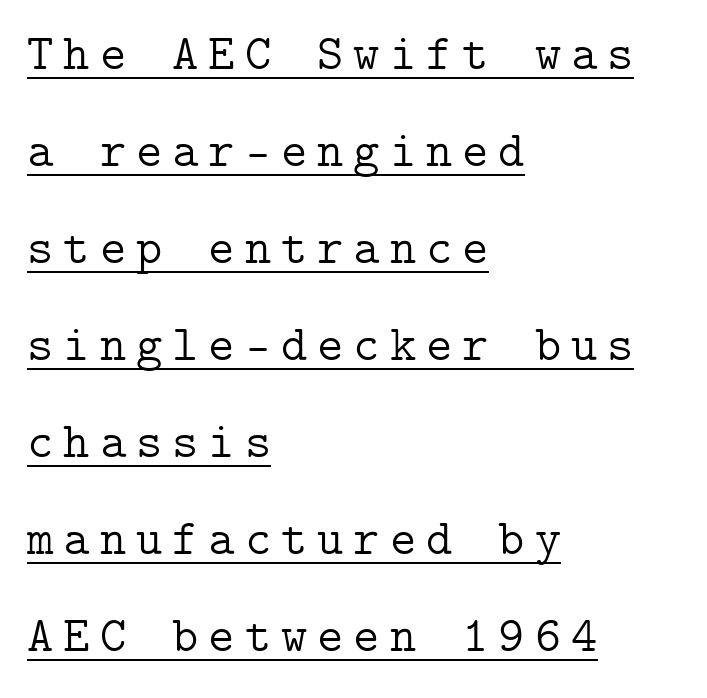
{"serif": "yes", "italic": "no", "bold": "no", "weight": "light", "width": "normal", "stroke_contrast": "low", "x_height": "medium", "underline": "yes", "align": "left", "line_spacing": "loose", "line_spacing_ratio": 1.94, "letter_spacing": "wide", "letter_spacing_em": 0.2, "glyph_px": 50}
